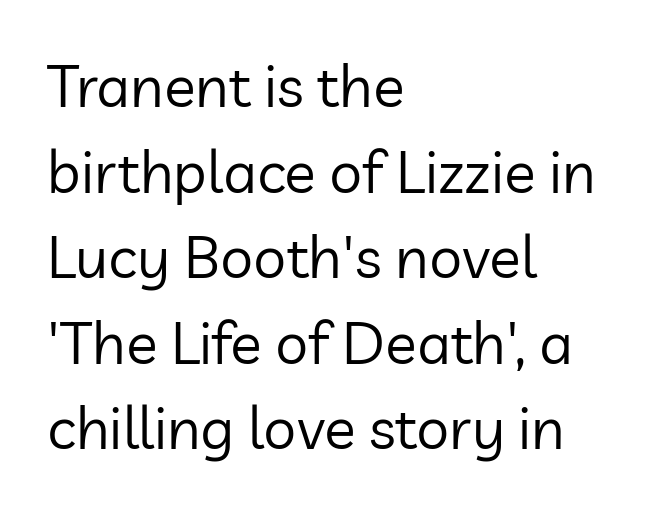
Nope, not italic — everything's standing straight. The face used here is proportionally spaced, like ordinary book or web type. Nothing sits at the stroke ends, so this counts as sans-serif. Short note: letters normally spaced. Check the space under the baseline: it is left empty. No letter is thick-stroked: the sample isn't bold.
